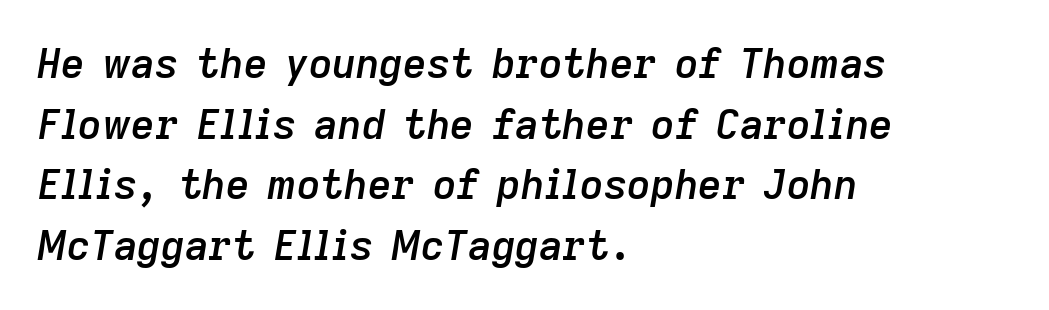
This sample has the flowing, uneven cadence of proportional lettering. Is there much room between lines? A standard amount, neither cramped nor airy. A bare baseline throughout the passage. No extra tracking has been applied to these lines.
